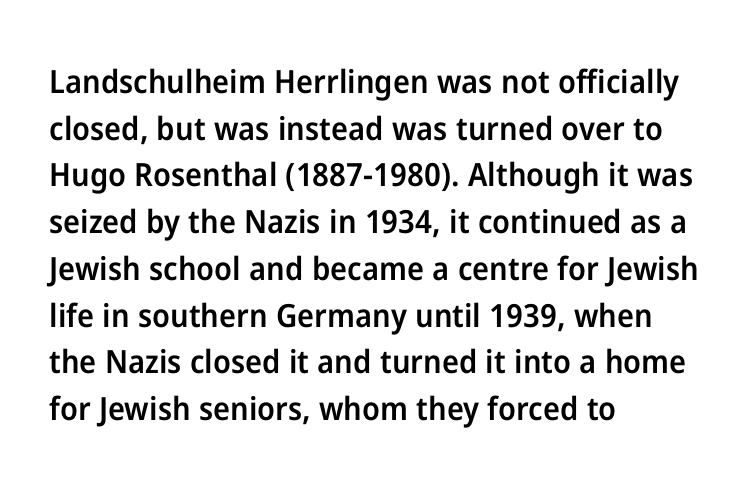
Just letters on the line, the space beneath them empty. The leading is moderate, giving the passage an even texture. These lines were composed using upright roman letters. The lines in this sample share a left origin and differ only in where they stop. Here the designer chose a conventional face with non-uniform glyph widths.
